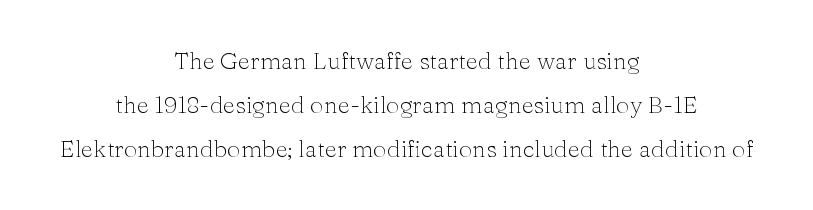
{"italic": "no", "bold": "no", "underline": "no", "align": "center", "line_spacing_ratio": 1.84, "letter_spacing": "normal", "letter_spacing_em": 0.0, "glyph_px": 24}
